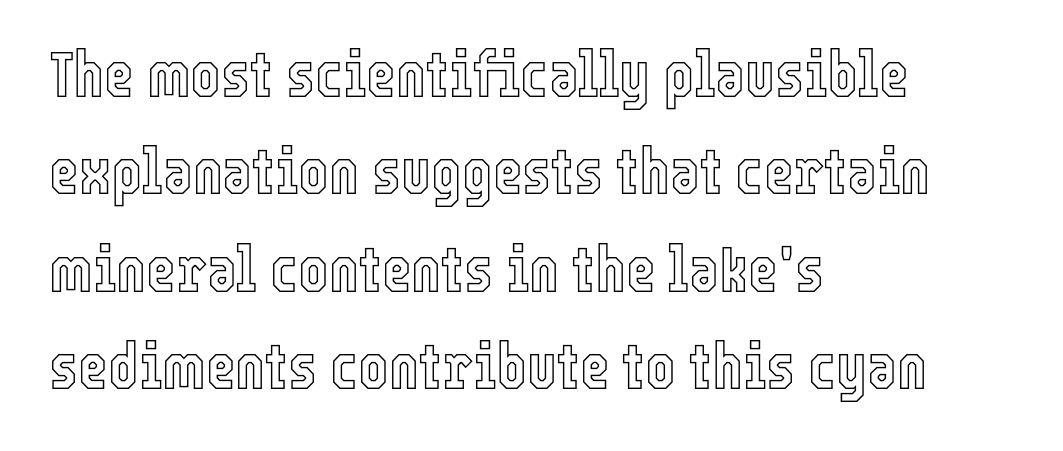
The image shows 64 px condensed type, upright; set left-aligned, normal line spacing (1.52x), normal letter spacing, not underlined; a medium x-height.
